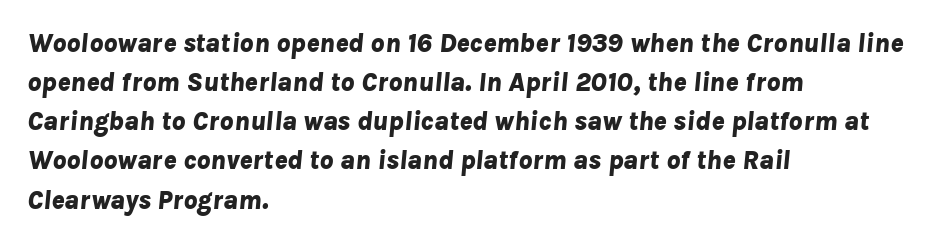
The image shows 27 px bold type, italic (leaning right); set left-aligned, normal line spacing (1.45x), normal letter spacing, not underlined.
